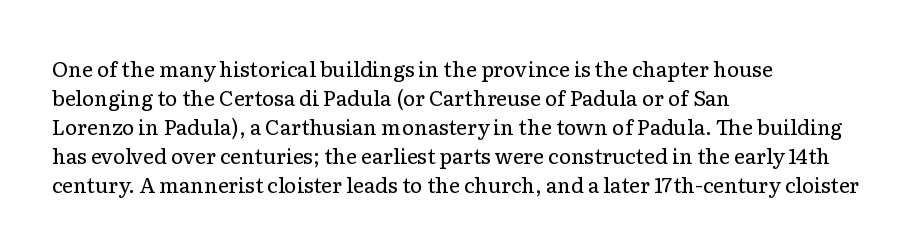
Q: Is the text bold? A: No.
Q: Is the text italic (slanted)? A: No, it is upright.
Q: Is the text underlined? A: No.
Q: How is the paragraph aligned? A: Left-aligned.
Q: Is the spacing between letters normal or unusually wide? A: Normal.
Q: Is the spacing between lines tight, normal or loose? A: Normal.
